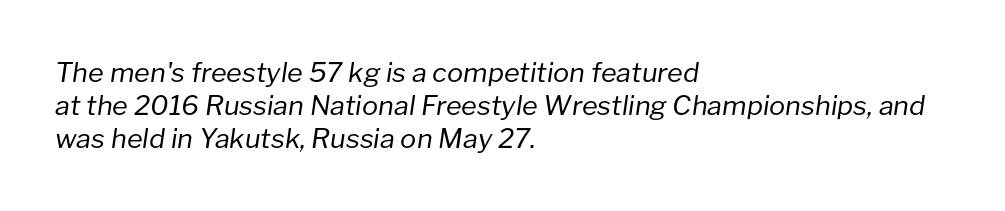
The image shows 27 px text type, italic (leaning right); set left-aligned, line spacing 1.23x, normal letter spacing, not underlined.
